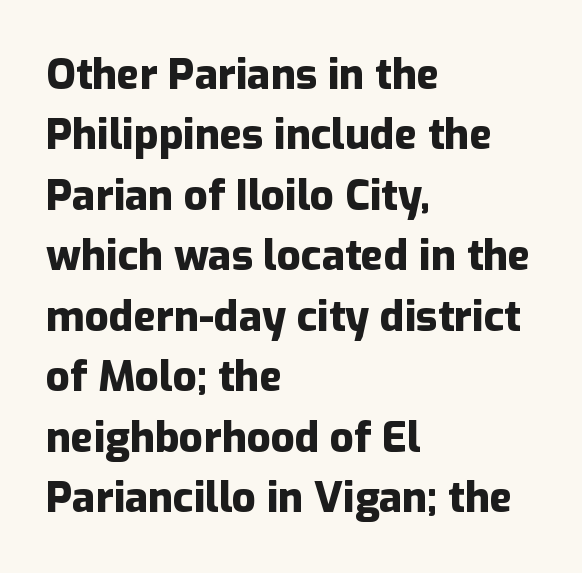
{"serif": "no", "italic": "no", "bold": "yes", "weight": "heavy", "width": "normal", "stroke_contrast": "low", "x_height": "medium", "monospaced": "no", "underline": "no", "align": "left", "line_spacing": "normal", "line_spacing_ratio": 1.44, "letter_spacing": "normal", "letter_spacing_em": 0.0, "glyph_px": 42}
